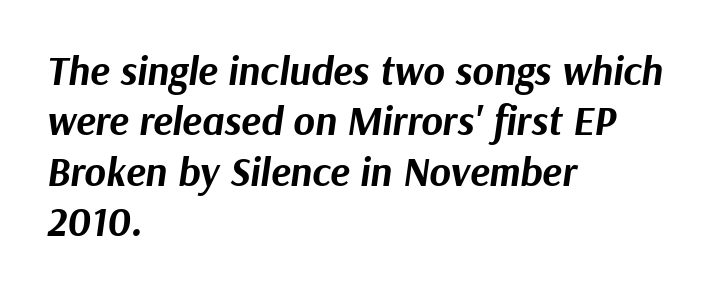
{"italic": "yes", "lean": "right", "slant_degrees": 9, "bold": "yes", "weight": "bold", "width": "normal", "stroke_contrast": "medium", "x_height": "medium", "monospaced": "no", "underline": "no", "align": "left", "line_spacing_ratio": 1.23, "letter_spacing": "normal", "letter_spacing_em": 0.0, "glyph_px": 41}
